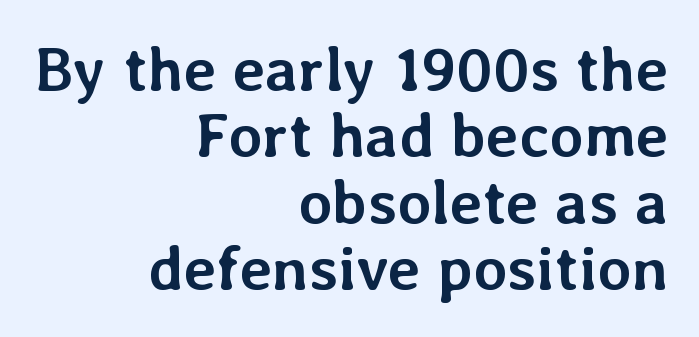
In terms of weight, the rendering is a true, heavy bold. This block would grow much taller if given ordinary leading; it's compressed now. No word sits above an underline. Casual observation: everything's shoved over to the right. Does extra space separate the letters? No, they use regular spacing.
